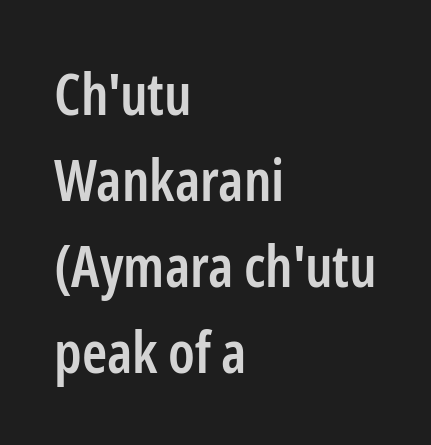
There is no visible air inserted between adjacent glyphs. Vertical spacing — default. Designer's note — italics off, roman on. All the whitespace from short lines collects on the right. This sample has the flowing, uneven cadence of proportional lettering.
